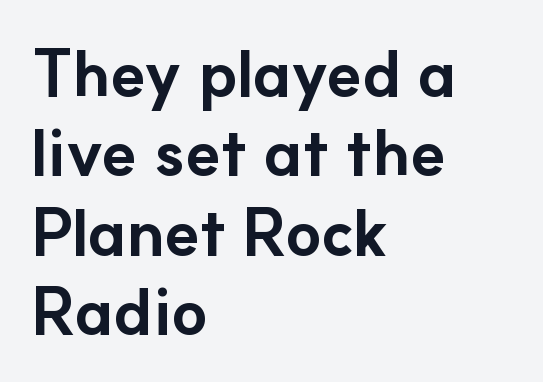
{"serif": "no", "italic": "no", "bold": "yes", "weight": "bold", "width": "normal", "stroke_contrast": "low", "x_height": "small", "monospaced": "no", "underline": "no", "align": "left", "line_spacing_ratio": 1.22, "letter_spacing": "normal", "letter_spacing_em": 0.0, "glyph_px": 65}
